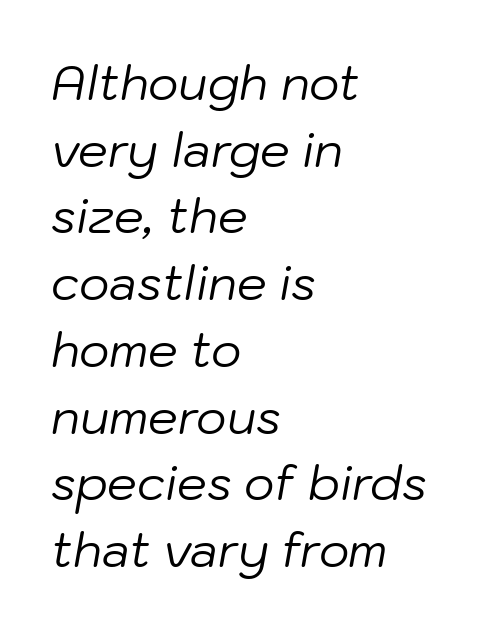
A typesetter would mark this as italic. Default kerning and tracking; the words read as compact shapes. No letter is thick-stroked: the sample isn't bold. Bare-footed words on every line. Typeset ragged right — the left edge is the straight one.
